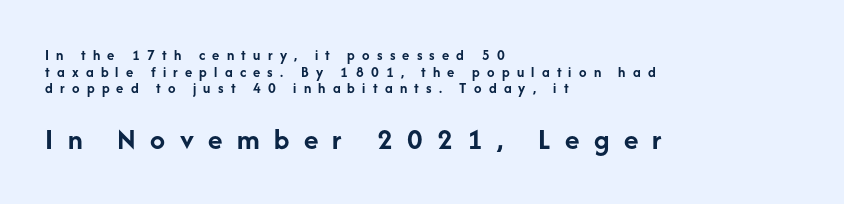
{"serif": "no", "italic": "no", "bold": "yes", "weight": "semibold", "width": "normal", "stroke_contrast": "low", "x_height": "medium", "monospaced": "no", "underline": "no", "align": "left", "line_spacing": "tight", "line_spacing_ratio": 1.11, "letter_spacing": "wide", "letter_spacing_em": 0.48, "larger_block": "second", "size_ratio": 2.0, "glyph_px": 30}
